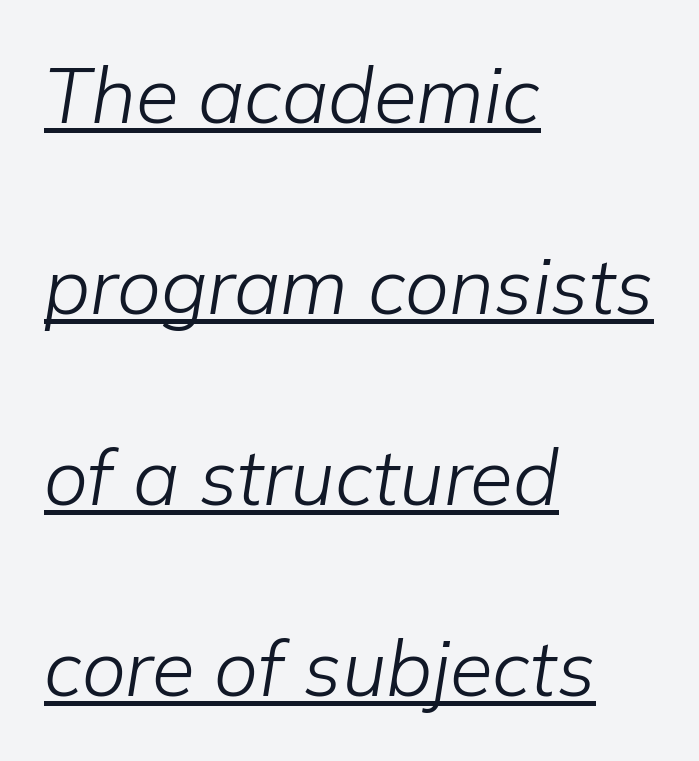
{"italic": "yes", "lean": "right", "slant_degrees": 9, "bold": "no", "weight": "light", "width": "normal", "stroke_contrast": "low", "x_height": "medium", "monospaced": "no", "underline": "yes", "align": "left", "line_spacing": "loose", "line_spacing_ratio": 2.45, "letter_spacing": "normal", "letter_spacing_em": 0.0, "glyph_px": 78}
